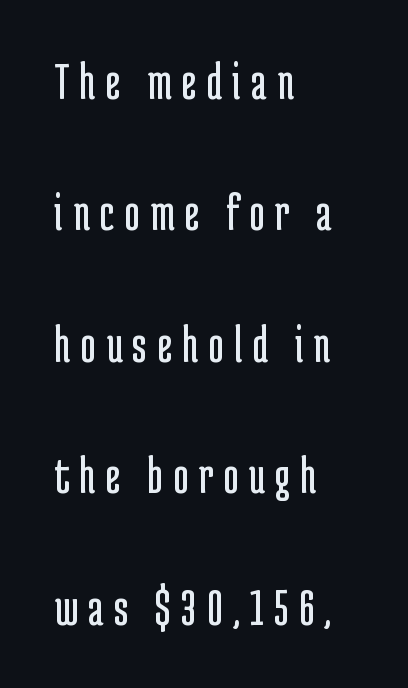
Q: Is the text bold? A: No.
Q: Is the text italic (slanted)? A: No, it is upright.
Q: Is the typeface a serif or a sans-serif typeface? A: Sans-serif.
Q: Is the text underlined? A: No.
Q: How is the paragraph aligned? A: Left-aligned.
Q: Is the spacing between lines tight, normal or loose? A: Loose.
Q: Width (condensed, normal, or wide)? A: Condensed.
Q: Stroke contrast? A: Low.
Q: x-height? A: Medium.
Q: Monospaced? A: No.
